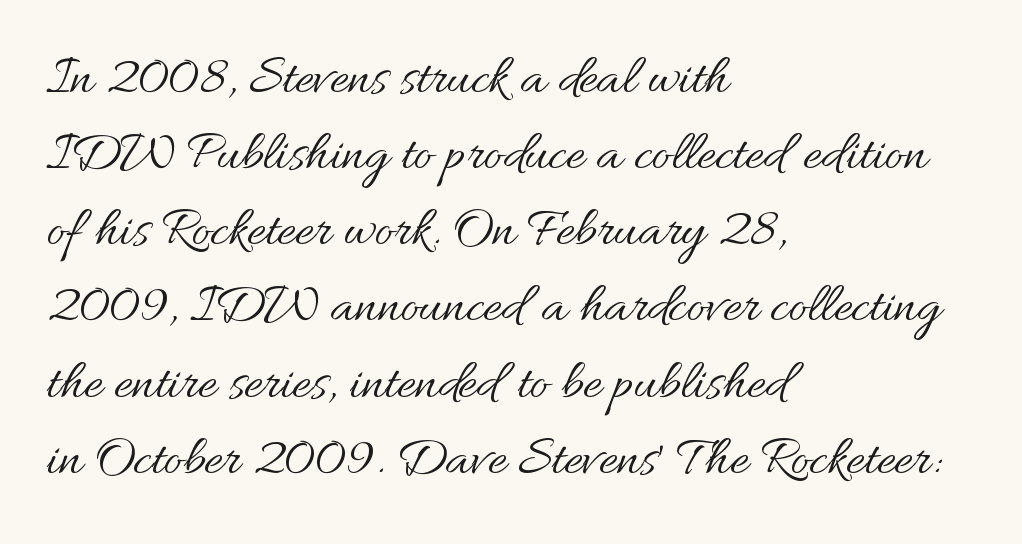
The image shows 56 px regular-weight type; set left-aligned, normal line spacing (1.36x), normal letter spacing, not underlined; medium stroke contrast and a small x-height.
